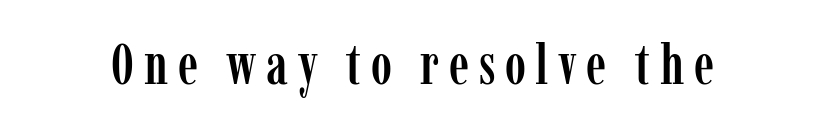
It's the straight-up-and-down kind of type. Serifs: yes, visible at the terminals of the letterforms. The letters advance in unequal steps, a hallmark of proportional type. Type without underlining.
